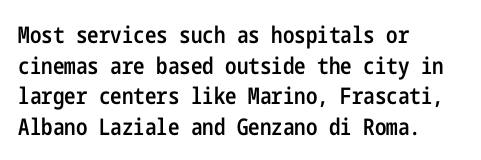
Is there any slant? The stems are plumb. The leading is moderate, giving the passage an even texture. A bit beefed up — I'd call it semibold rather than bold. No word sits above an underline. Characters follow at the spacing the type designer built in. Compared with a centered layout, this one pins lines to the left instead.
